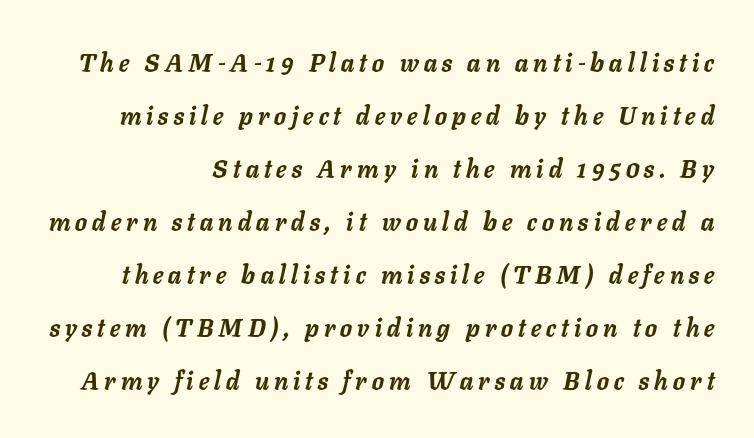
The glyphs look as if they've been sheared to an angle. Caption: bold face, heavy strokes. The letters are spread apart with noticeably loose tracking. No word sits above an underline. What's the leading like? Stretched, with rows far apart.
